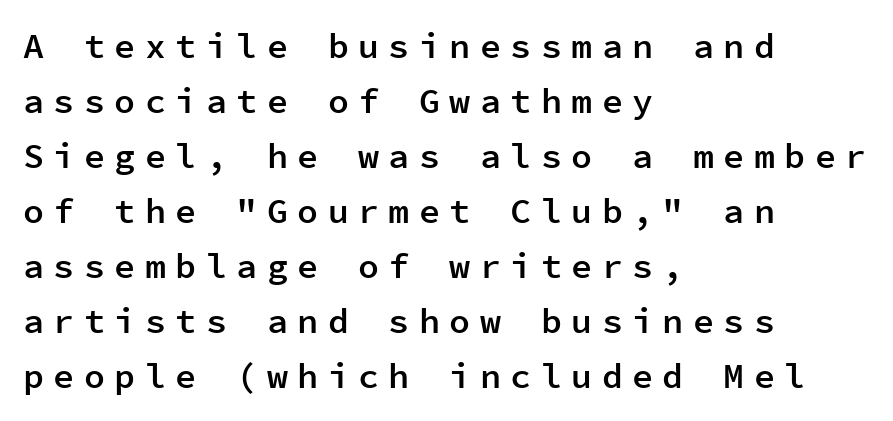
{"serif": "no", "italic": "no", "bold": "semi", "weight": "semibold", "width": "normal", "stroke_contrast": "low", "x_height": "medium", "monospaced": "yes", "underline": "no", "align": "left", "line_spacing": "normal", "line_spacing_ratio": 1.57, "letter_spacing": "wide", "letter_spacing_em": 0.27, "glyph_px": 35}
